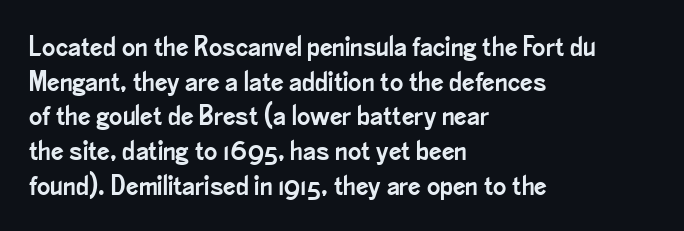
The image shows 28 px condensed sans-serif type, upright; set left-aligned, line spacing 1.24x, normal letter spacing, not underlined; low stroke contrast and a small x-height.
